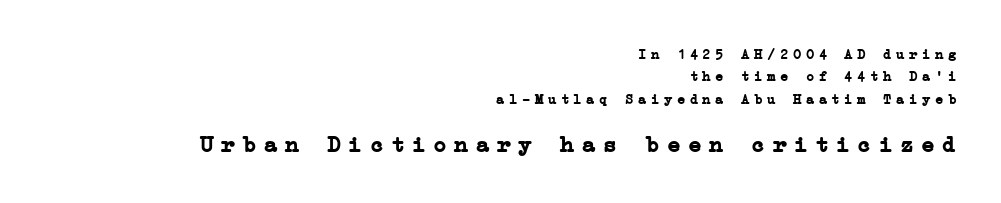
Each new line begins a customary step beneath the previous one. The rag falls on the left side of this text block. The font is running at its bold setting. Tall strokes in this sample are plumb rather than angled. Has an underline been added? It has not.
